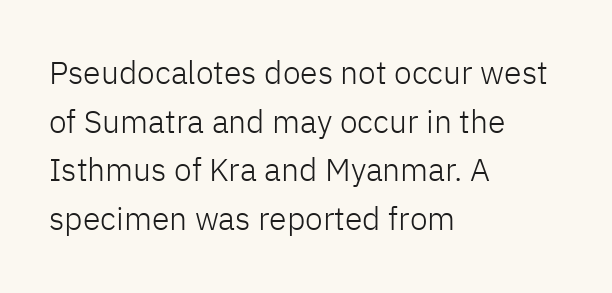
{"serif": "no", "italic": "no", "bold": "no", "weight": "light", "width": "normal", "stroke_contrast": "low", "x_height": "medium", "monospaced": "no", "underline": "no", "align": "left", "line_spacing": "normal", "line_spacing_ratio": 1.52, "letter_spacing": "normal", "letter_spacing_em": 0.0, "glyph_px": 32}
